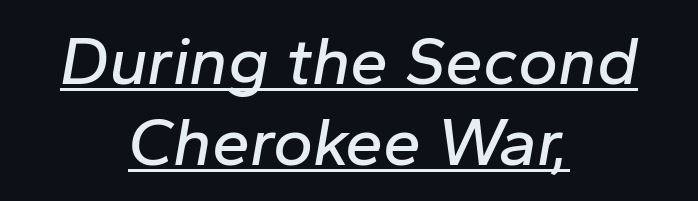
A baseline rule has been typeset under these characters. In terms of posture, this sample is oblique. The face used here is proportionally spaced, like ordinary book or web type. Is the letter spacing exaggerated? No — it looks like the ordinary default.
